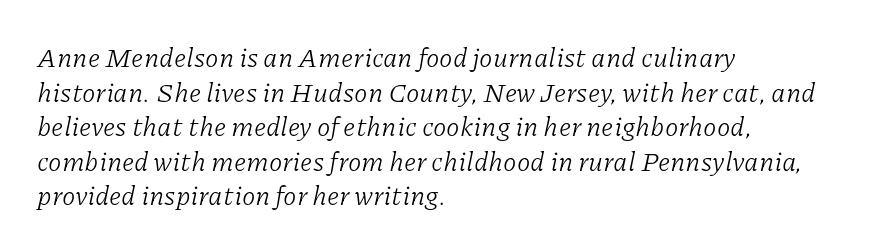
The image shows 27 px text type, italic (leaning right); set left-aligned, normal line spacing (1.28x), normal letter spacing, not underlined.
